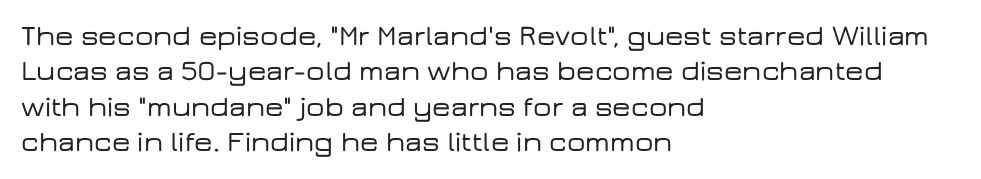
The image shows 29 px wide sans-serif type, upright; set left-aligned, line spacing 1.22x, normal letter spacing, not underlined; low stroke contrast and a medium x-height.
